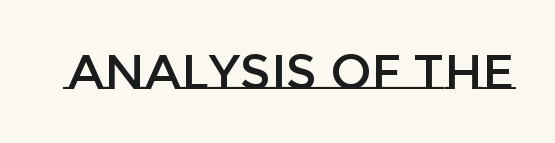
The image shows 49 px text type, upright; set normal letter spacing, not underlined; low stroke contrast and a large x-height.
